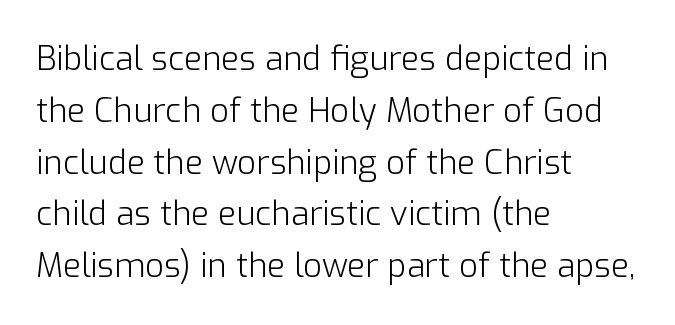
The image shows 33 px light sans-serif type, upright; set left-aligned, normal line spacing (1.57x), normal letter spacing, not underlined; low stroke contrast and a medium x-height.
